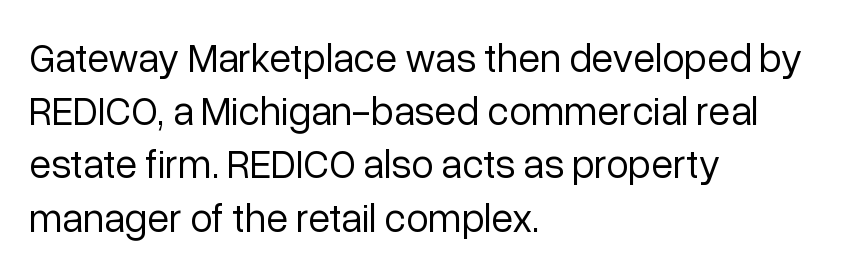
Tracking value appears to be zero — textbook default spacing. Notice how descenders clear the ascenders below comfortably — that's standard leading. The typesetting does not lean heavy: it is not bold. Are there feet on the stems? There aren't — it's a sans.
